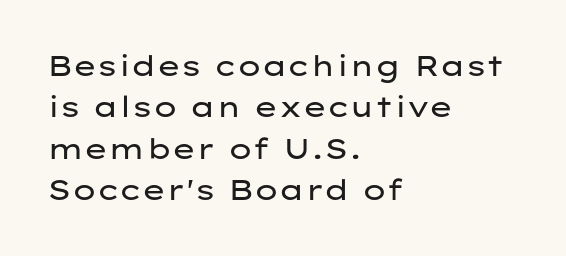
Q: Is the text bold? A: No.
Q: Is the text italic (slanted)? A: No, it is upright.
Q: Is the typeface a serif or a sans-serif typeface? A: Sans-serif.
Q: Is the text underlined? A: No.
Q: How is the paragraph aligned? A: Left-aligned.
Q: Is the spacing between letters normal or unusually wide? A: Normal.
Q: Is the spacing between lines tight, normal or loose? A: Normal.
Q: Width (condensed, normal, or wide)? A: Wide.
Q: Stroke contrast? A: Low.
Q: x-height? A: Medium.
Q: Monospaced? A: No.
